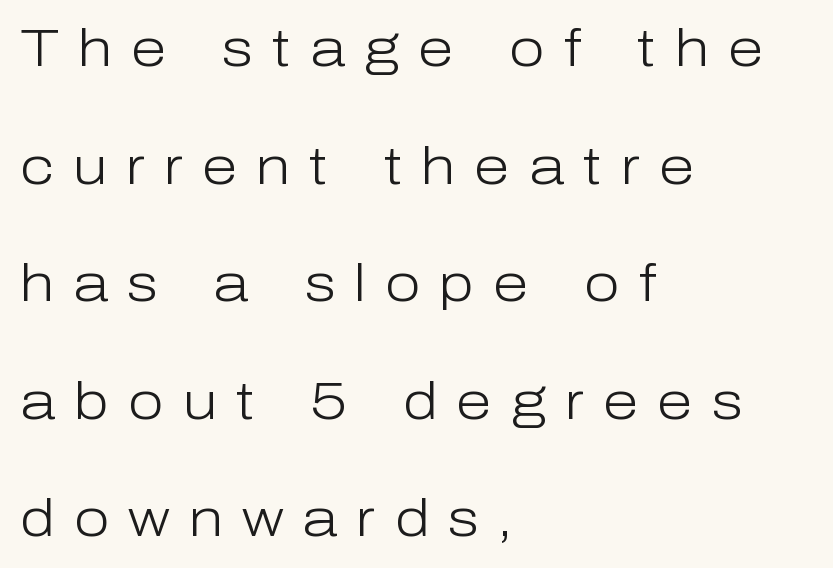
Is this a fixed-width face? No — the glyphs have proportional, varying widths. Quick note: underline off. The characters display no serif detailing; their extremities are plain. The text block is weighted toward the left margin, trailing off unevenly rightward. The type is letterspaced generously, with wide tracking.
